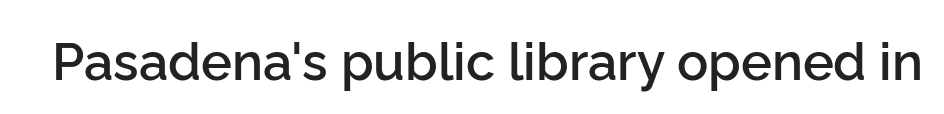
{"serif": "no", "italic": "no", "bold": "semi", "weight": "semibold", "width": "normal", "stroke_contrast": "low", "x_height": "medium", "monospaced": "no", "underline": "no", "letter_spacing": "normal", "letter_spacing_em": 0.0, "glyph_px": 52}
